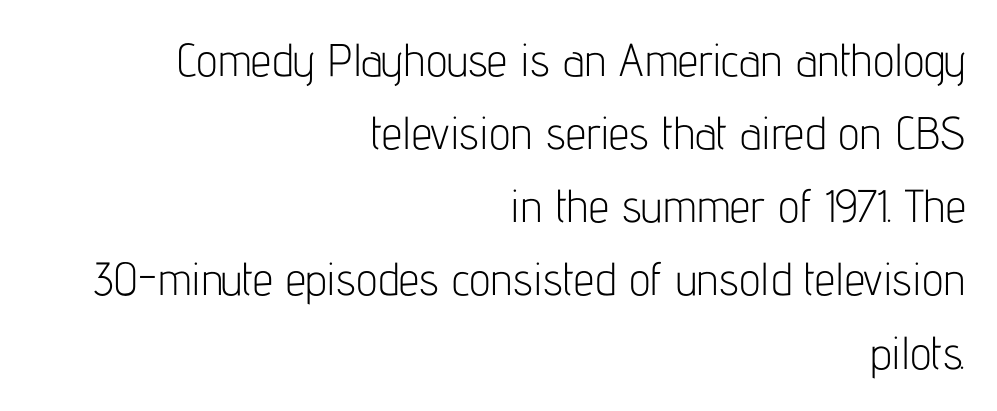
Q: Is the text bold? A: No.
Q: Is the text italic (slanted)? A: No, it is upright.
Q: Is the typeface a serif or a sans-serif typeface? A: Sans-serif.
Q: Is the text underlined? A: No.
Q: How is the paragraph aligned? A: Right-aligned.
Q: Is the spacing between letters normal or unusually wide? A: Normal.
Q: Is the spacing between lines tight, normal or loose? A: Normal.
Q: Width (condensed, normal, or wide)? A: Condensed.
Q: Stroke contrast? A: Low.
Q: x-height? A: Medium.
Q: Monospaced? A: No.
